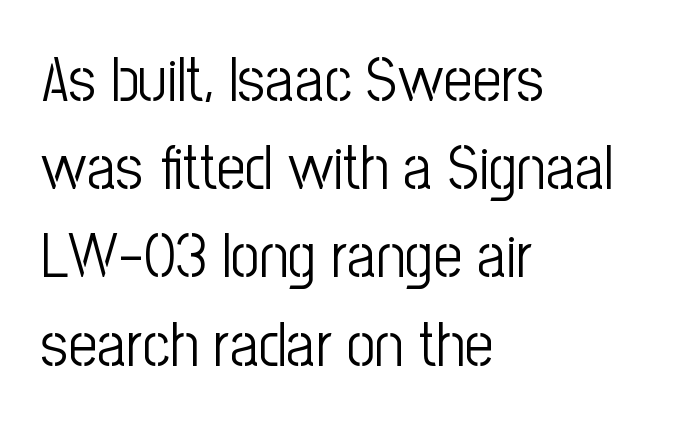
Q: Is the text bold? A: No.
Q: Is the text italic (slanted)? A: No, it is upright.
Q: Is the typeface a serif or a sans-serif typeface? A: Sans-serif.
Q: Is the text underlined? A: No.
Q: How is the paragraph aligned? A: Left-aligned.
Q: Is the spacing between letters normal or unusually wide? A: Normal.
Q: Is the spacing between lines tight, normal or loose? A: Normal.
Q: Width (condensed, normal, or wide)? A: Condensed.
Q: Stroke contrast? A: Low.
Q: x-height? A: Medium.
Q: Monospaced? A: No.
